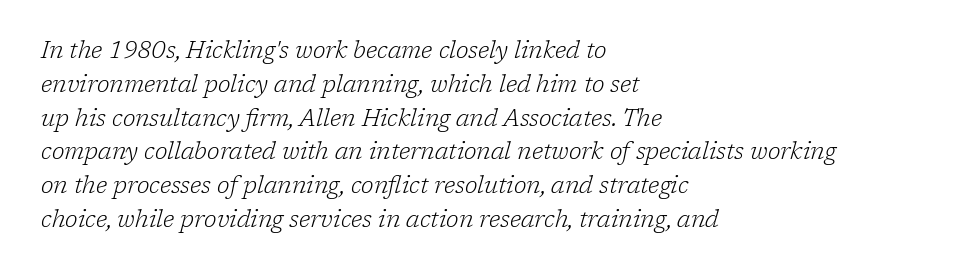
{"italic": "yes", "lean": "right", "slant_degrees": 17, "bold": "no", "underline": "no", "align": "left", "line_spacing": "normal", "line_spacing_ratio": 1.47, "letter_spacing": "normal", "letter_spacing_em": 0.0, "glyph_px": 23}
